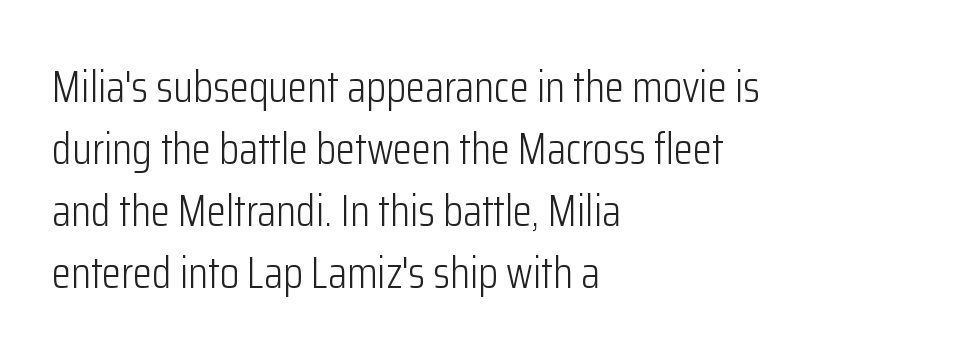
The image shows 44 px light, condensed sans-serif type, upright; set left-aligned, normal line spacing (1.41x), normal letter spacing, not underlined; low stroke contrast and a medium x-height.
